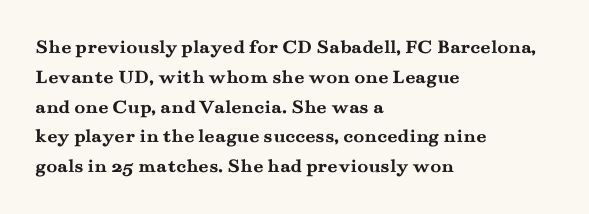
{"italic": "no", "bold": "yes", "underline": "no", "align": "left", "line_spacing": "normal", "line_spacing_ratio": 1.49, "letter_spacing": "normal", "letter_spacing_em": 0.0, "glyph_px": 20}
